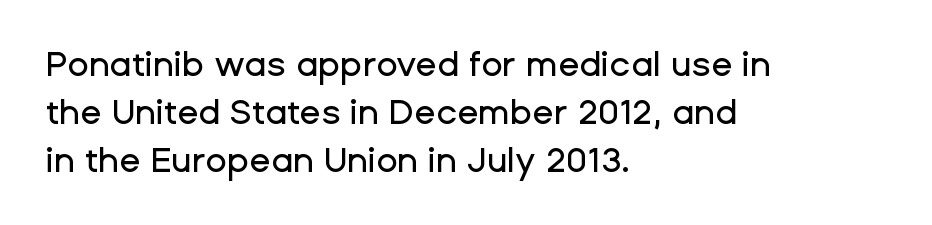
{"serif": "no", "italic": "no", "width": "normal", "stroke_contrast": "low", "x_height": "medium", "monospaced": "no", "underline": "no", "align": "left", "line_spacing": "normal", "line_spacing_ratio": 1.37, "letter_spacing": "normal", "letter_spacing_em": 0.0, "glyph_px": 35}
